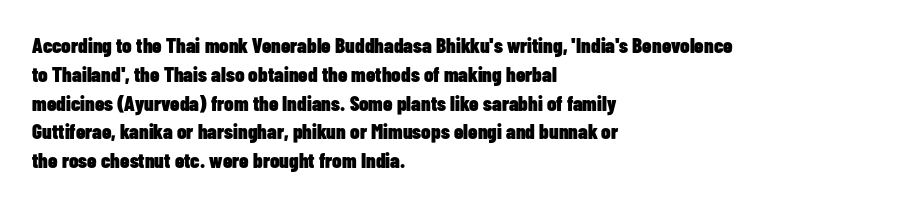
The image shows 21 px bold type, upright; set left-aligned, normal line spacing (1.37x), normal letter spacing, not underlined.
